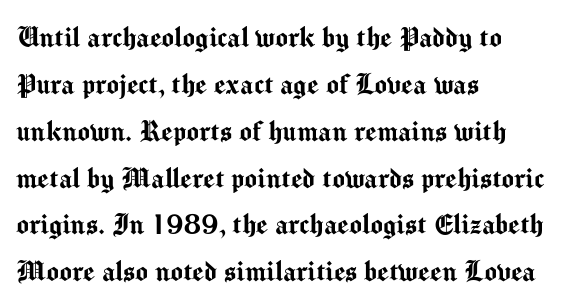
These lines are set flush left with a ragged right edge. Evenly set lines give the paragraph a standard silhouette. Does extra space separate the letters? No, they use regular spacing. The glyphs are unaccompanied by any horizontal stroke below them. The type sits square on the baseline with zero lean.
